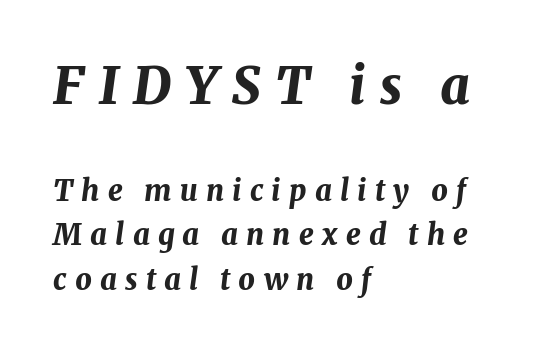
The image shows 51 px bold type, italic (leaning right); set left-aligned, normal line spacing (1.53x), unusually wide letter spacing (+0.28 em), not underlined; the first (top) block is 1.76x larger; medium stroke contrast and a medium x-height.
